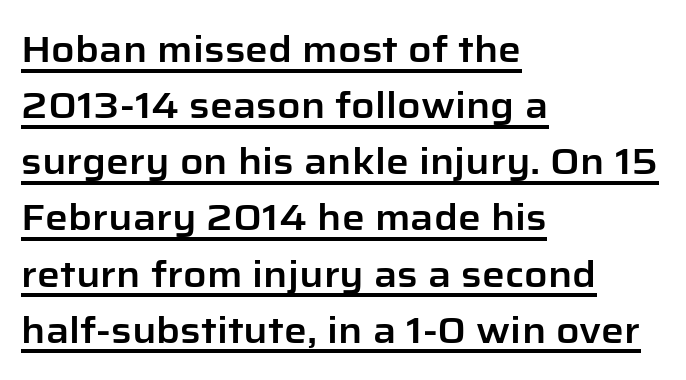
{"serif": "no", "italic": "no", "width": "normal", "stroke_contrast": "low", "x_height": "medium", "monospaced": "no", "underline": "yes", "align": "left", "line_spacing": "normal", "line_spacing_ratio": 1.56, "letter_spacing": "normal", "letter_spacing_em": 0.0, "glyph_px": 36}
